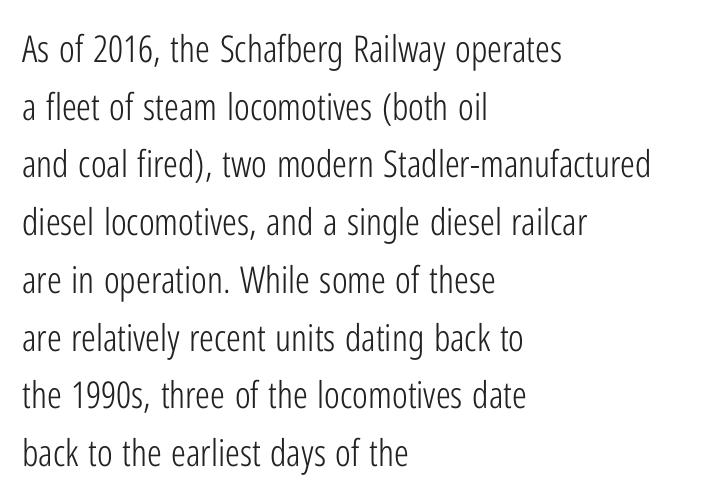
Q: Is the text bold? A: No.
Q: Is the text italic (slanted)? A: No, it is upright.
Q: Is the typeface a serif or a sans-serif typeface? A: Sans-serif.
Q: Is the text underlined? A: No.
Q: How is the paragraph aligned? A: Left-aligned.
Q: Is the spacing between letters normal or unusually wide? A: Normal.
Q: Is the spacing between lines tight, normal or loose? A: Normal.
Q: Width (condensed, normal, or wide)? A: Condensed.
Q: Stroke contrast? A: Low.
Q: x-height? A: Medium.
Q: Monospaced? A: No.
